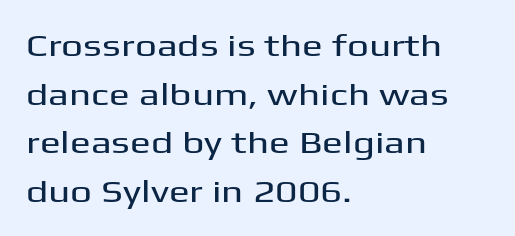
Plain, unruled lines of type. Quick note: not italic, upright. Here the glyphs are tracked normally, forming tight word shapes. Spacing verdict: proportional, widths tailored to each character. Nope, no serifs anywhere on these letters. What's the leading like? Ordinary, nothing unusual.
